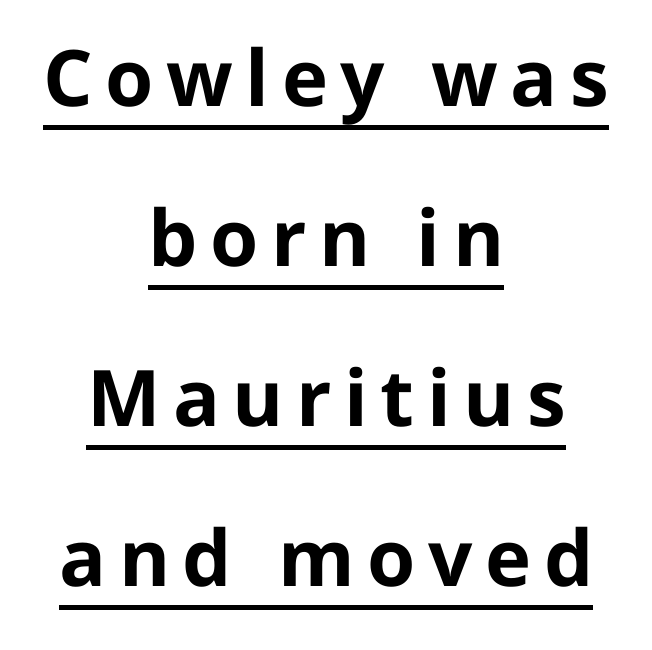
The passage is arranged like a title page — every line centered. A full-strength bold gives these letters their thick strokes. This block would shrink considerably if given ordinary leading; it's expanded now. Observe the absence of serifs on each vertical stroke in this sample. The typography opts for an upright posture over an oblique one. Looks like regular typesetting: each glyph gets only the width it needs.
